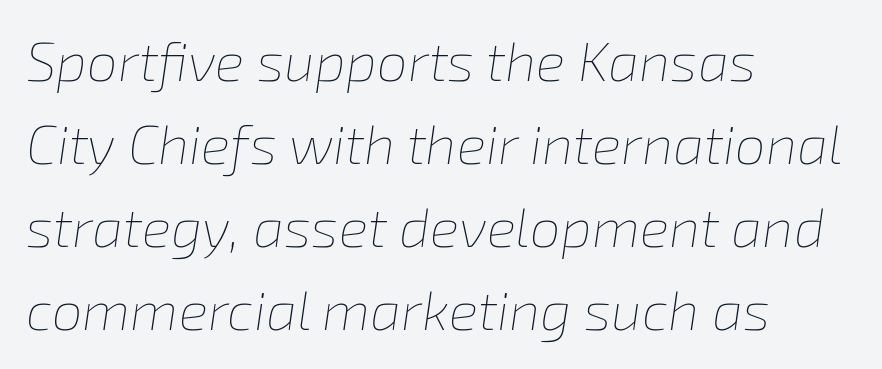
{"italic": "yes", "lean": "right", "slant_degrees": 8, "bold": "no", "weight": "thin", "width": "normal", "stroke_contrast": "low", "x_height": "medium", "monospaced": "no", "underline": "no", "align": "left", "line_spacing": "normal", "line_spacing_ratio": 1.51, "letter_spacing": "normal", "letter_spacing_em": 0.0, "glyph_px": 55}
